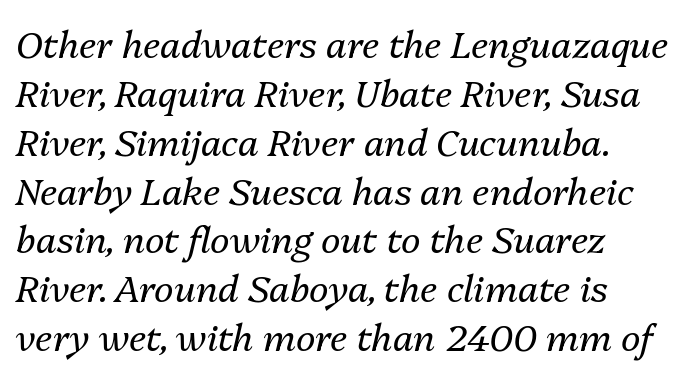
Q: Is the text bold? A: No.
Q: Is the text italic (slanted)? A: Yes, it leans right by about 13 degrees.
Q: Is the text underlined? A: No.
Q: How is the paragraph aligned? A: Left-aligned.
Q: Is the spacing between letters normal or unusually wide? A: Normal.
Q: Is the spacing between lines tight, normal or loose? A: Normal.
Q: Width (condensed, normal, or wide)? A: Normal.
Q: Stroke contrast? A: Medium.
Q: x-height? A: Medium.
Q: Monospaced? A: No.
